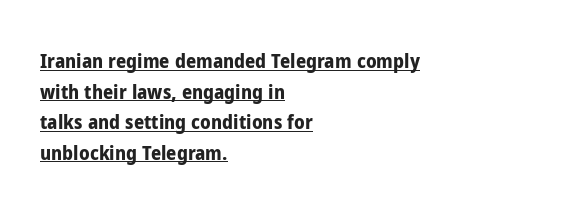
The image shows 20 px bold type, upright; set left-aligned, normal line spacing (1.53x), normal letter spacing, underlined.
